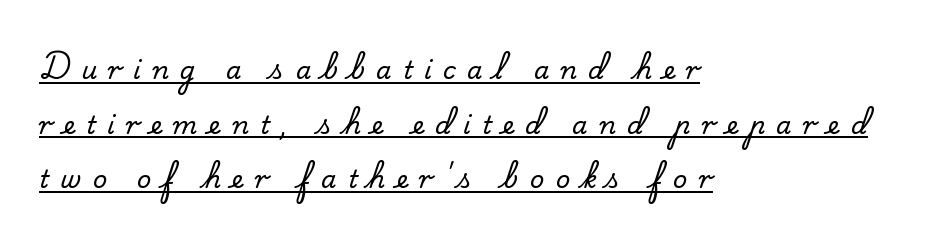
{"underline": "yes", "align": "left", "line_spacing": "loose", "line_spacing_ratio": 2.19, "letter_spacing": "wide", "letter_spacing_em": 0.45, "glyph_px": 25}
